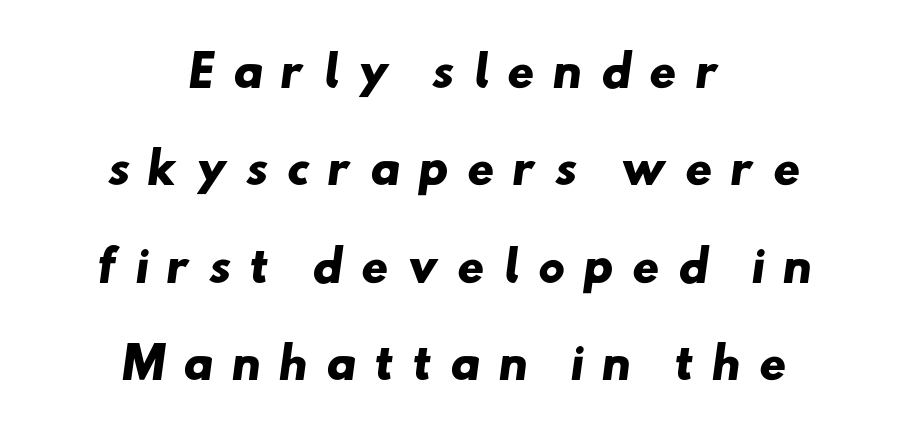
{"serif": "no", "bold": "yes", "weight": "heavy", "width": "wide", "stroke_contrast": "low", "x_height": "small", "monospaced": "no", "underline": "no", "align": "center", "line_spacing": "loose", "line_spacing_ratio": 2.32, "letter_spacing": "wide", "letter_spacing_em": 0.42, "glyph_px": 42}
